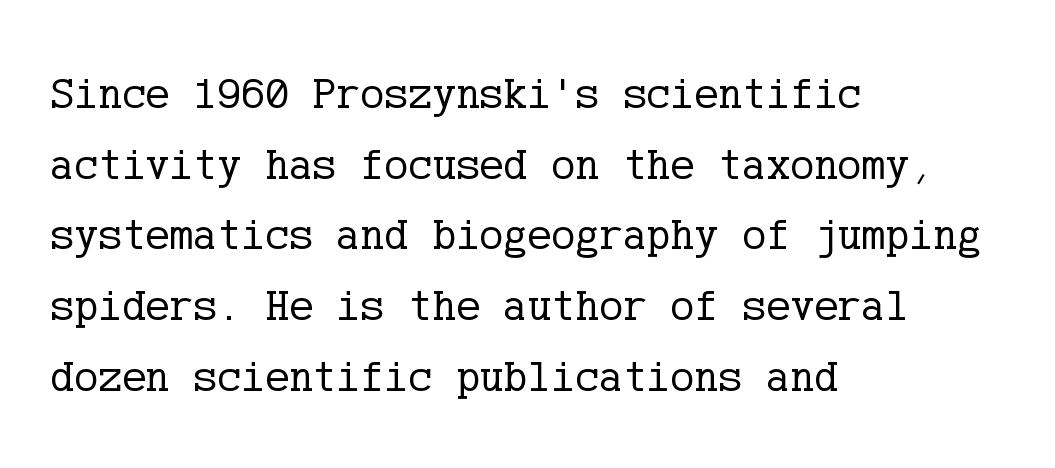
Q: Is the text bold? A: No.
Q: Is the text italic (slanted)? A: No, it is upright.
Q: Is the typeface a serif or a sans-serif typeface? A: Serif.
Q: Is the text underlined? A: No.
Q: How is the paragraph aligned? A: Left-aligned.
Q: Is the spacing between letters normal or unusually wide? A: Normal.
Q: Is the spacing between lines tight, normal or loose? A: Normal.
Q: Width (condensed, normal, or wide)? A: Normal.
Q: Stroke contrast? A: Low.
Q: x-height? A: Medium.
